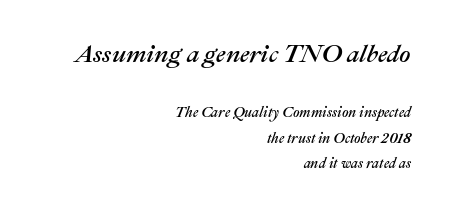
The image shows 25 px text type, italic (leaning right); set right-aligned, line spacing 1.82x, normal letter spacing, not underlined; the first (top) block is 1.79x larger.
